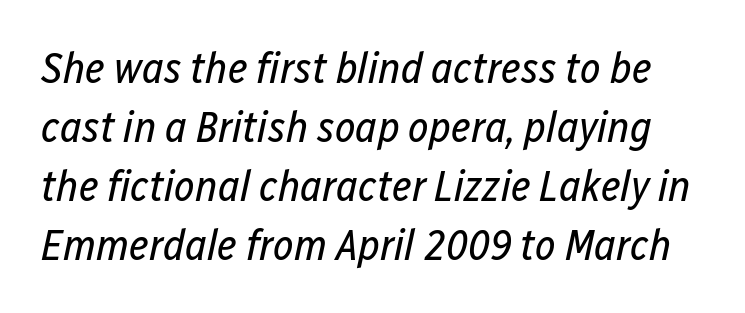
The image shows 44 px regular-weight, condensed type, italic (leaning right); set normal line spacing (1.34x), normal letter spacing, not underlined; low stroke contrast and a medium x-height.
